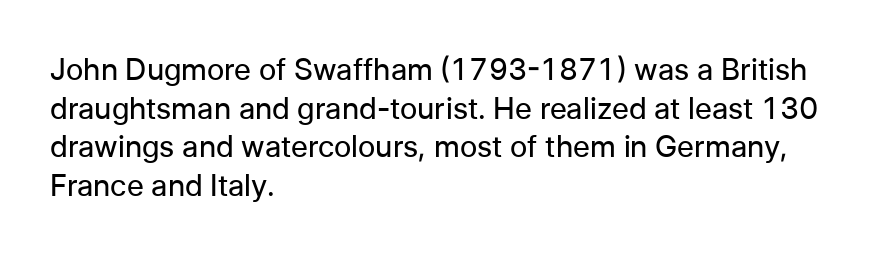
The image shows 30 px regular-weight sans-serif type, upright; set left-aligned, normal line spacing (1.29x), normal letter spacing, not underlined; low stroke contrast and a medium x-height.
